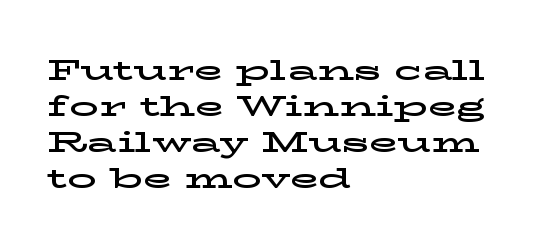
Q: Is the text italic (slanted)? A: No, it is upright.
Q: Is the typeface a serif or a sans-serif typeface? A: Serif.
Q: Is the text underlined? A: No.
Q: How is the paragraph aligned? A: Left-aligned.
Q: Is the spacing between letters normal or unusually wide? A: Normal.
Q: Width (condensed, normal, or wide)? A: Wide.
Q: Stroke contrast? A: Low.
Q: x-height? A: Medium.
Q: Monospaced? A: No.
